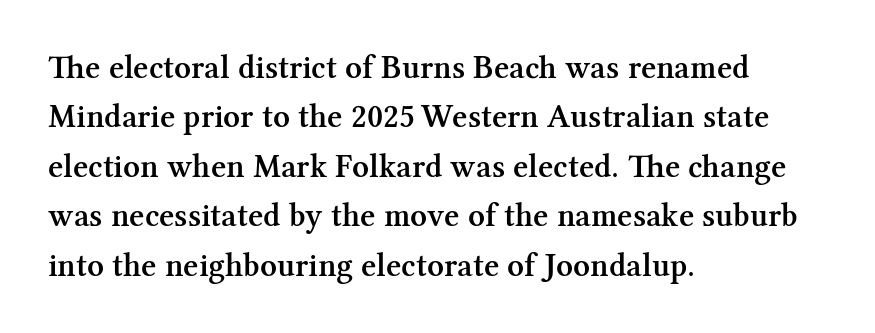
Q: Is the text bold? A: Semi-bold.
Q: Is the text italic (slanted)? A: No, it is upright.
Q: Is the typeface a serif or a sans-serif typeface? A: Serif.
Q: Is the text underlined? A: No.
Q: How is the paragraph aligned? A: Left-aligned.
Q: Is the spacing between letters normal or unusually wide? A: Normal.
Q: Is the spacing between lines tight, normal or loose? A: Normal.
Q: Width (condensed, normal, or wide)? A: Normal.
Q: Stroke contrast? A: Medium.
Q: x-height? A: Medium.
Q: Monospaced? A: No.
